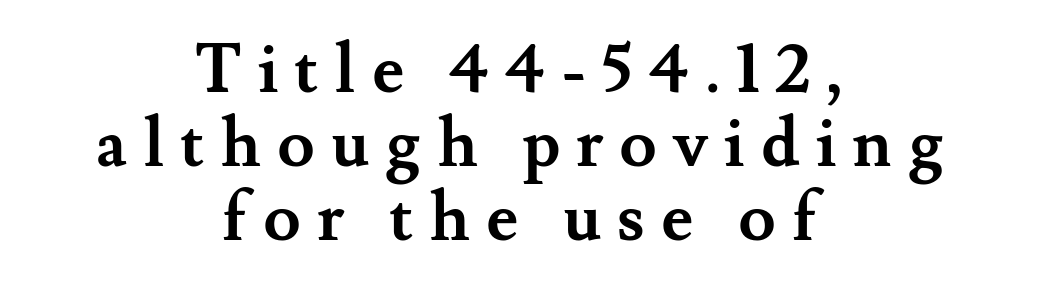
{"serif": "yes", "italic": "no", "bold": "yes", "weight": "semibold", "width": "normal", "stroke_contrast": "medium", "x_height": "small", "monospaced": "no", "underline": "no", "align": "center", "line_spacing": "tight", "line_spacing_ratio": 1.09, "letter_spacing": "wide", "letter_spacing_em": 0.23, "glyph_px": 68}
